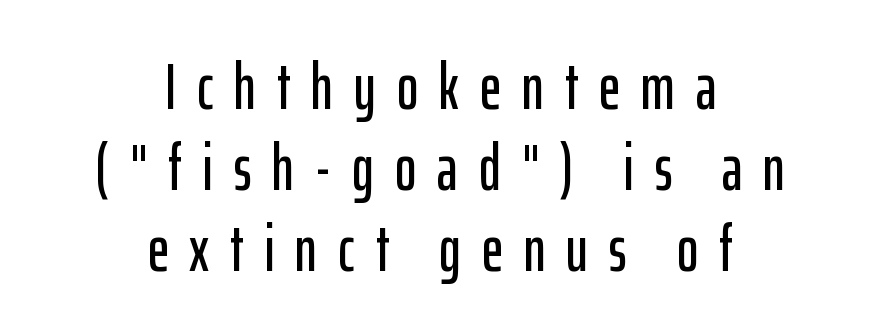
The image shows 65 px condensed sans-serif type, upright; set centered, normal line spacing (1.25x), unusually wide letter spacing (+0.32 em), not underlined; low stroke contrast and a medium x-height.
